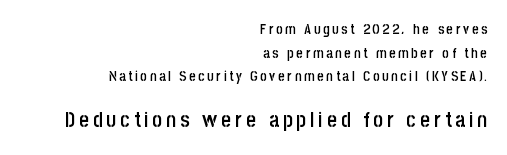
Q: Is the text bold? A: Semi-bold.
Q: Is the text italic (slanted)? A: No, it is upright.
Q: Is the text underlined? A: No.
Q: How is the paragraph aligned? A: Right-aligned.
Q: Is the spacing between lines tight, normal or loose? A: Normal.
Q: Which block of text is set in a larger size, the first (top) or the second (bottom)? A: The second (bottom) one.
